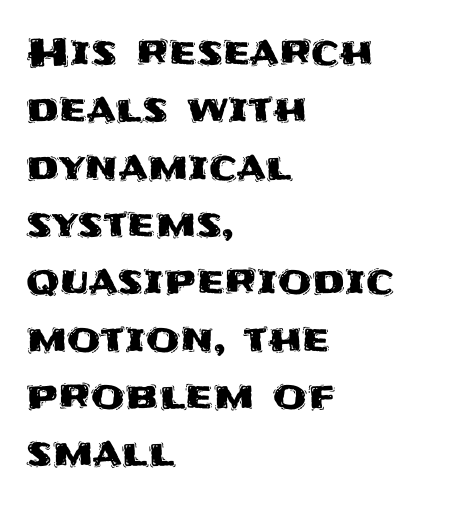
The image shows 39 px sans-serif type, upright; set left-aligned, normal line spacing (1.47x), normal letter spacing, not underlined; medium stroke contrast and a large x-height.
